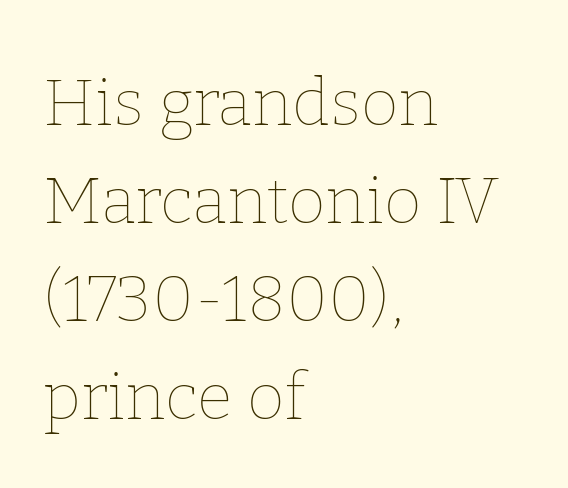
The image shows 65 px thin type, upright; set left-aligned, normal line spacing (1.51x), normal letter spacing, not underlined; low stroke contrast and a medium x-height.
